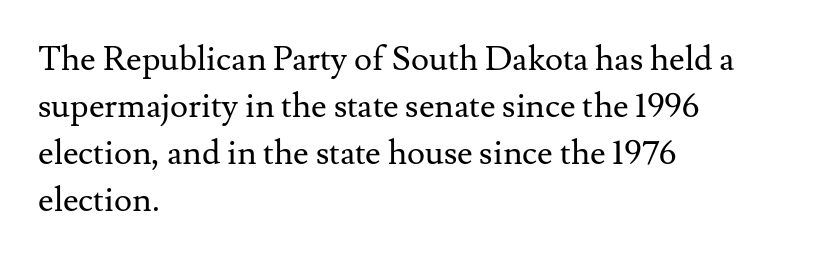
These lines sit exactly where default settings would place them. Descenders are the only things crossing below the line. Short note: letters normally spaced. One-word summary of the alignment: left. Ordinary non-slanted type is in use. Weight: in the light-to-regular range.
